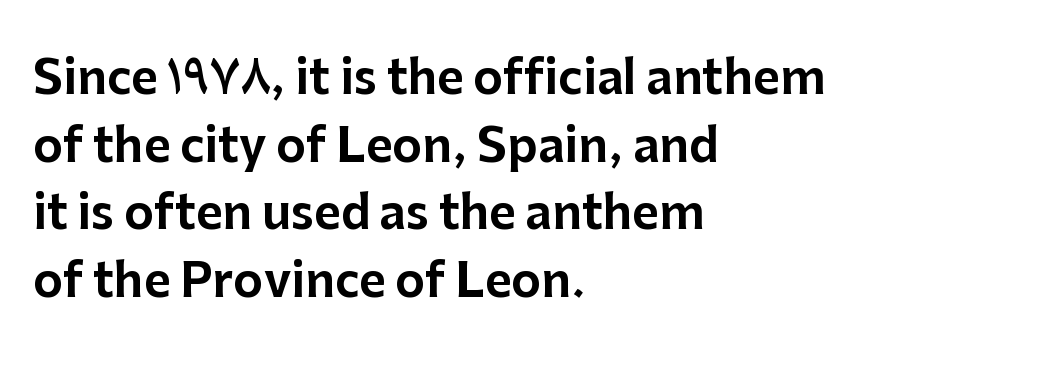
Q: Is the text italic (slanted)? A: No, it is upright.
Q: Is the typeface a serif or a sans-serif typeface? A: Sans-serif.
Q: Is the text underlined? A: No.
Q: How is the paragraph aligned? A: Left-aligned.
Q: Is the spacing between letters normal or unusually wide? A: Normal.
Q: Is the spacing between lines tight, normal or loose? A: Normal.
Q: Width (condensed, normal, or wide)? A: Normal.
Q: Stroke contrast? A: Low.
Q: x-height? A: Medium.
Q: Monospaced? A: No.
